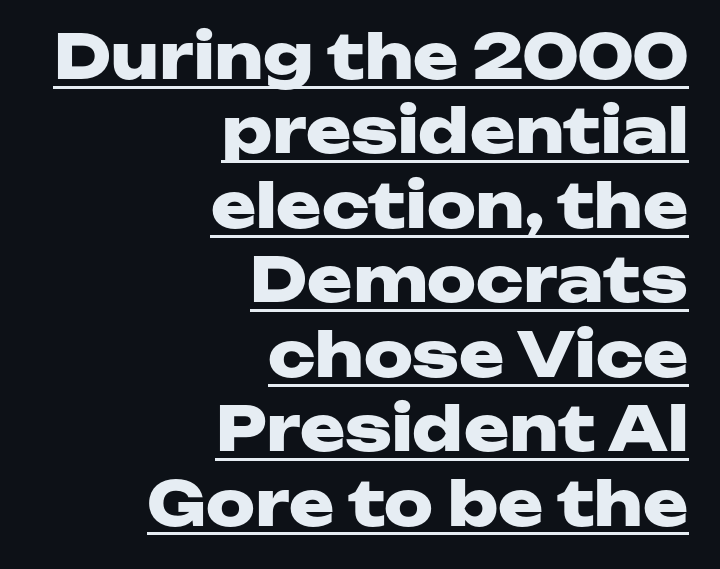
Each letter keeps its own natural width here, so spacing adapts to shape. Vertical strokes here are truly vertical. Set as a true bold cut, around the 700 mark. The type is set solid horizontally, with unmodified tracking. The text was rendered using a sans face with plain stroke endings. A student would call this right alignment; a typographer would say flush right, rag left.
